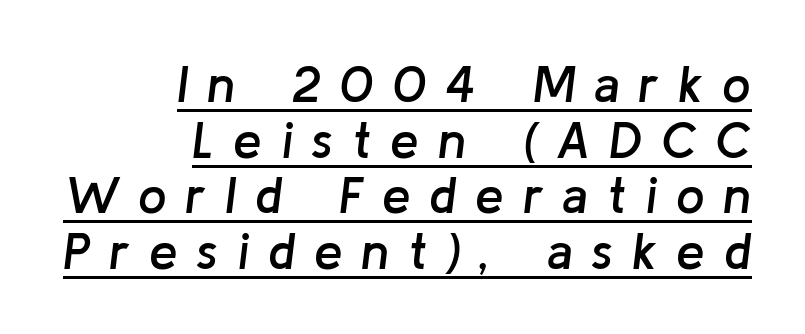
The strokes are fattened partway — semibold, not bold. Notice how descenders almost collide with the ascenders below — that's tight leading. Varying glyph widths throughout — classic text-font behaviour. Looks like someone drew a line under every word here. Slant detected: the letters are inclined.
